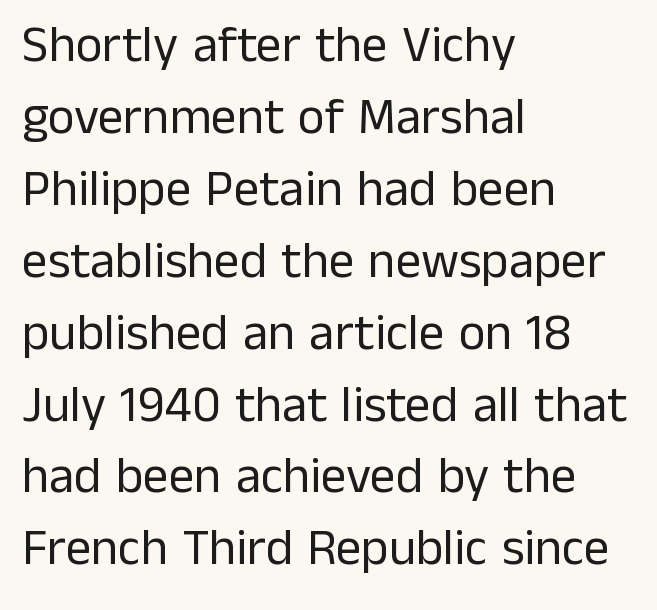
Notice how descenders clear the ascenders below comfortably — that's standard leading. Nothing heavy about these letters — not bold at all. This rendering leaves character spacing at its baseline value. Every character sits straight up, as roman type does.
